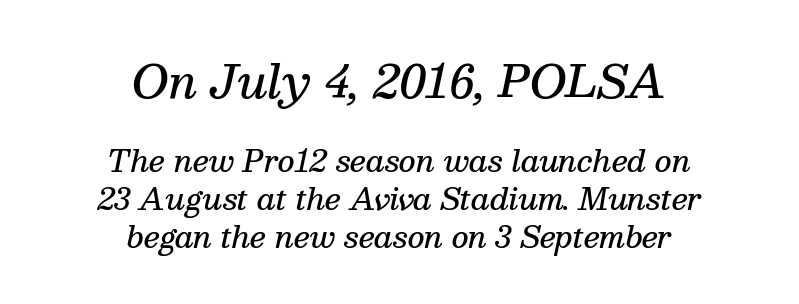
Q: Is the text bold? A: Semi-bold.
Q: Is the text italic (slanted)? A: Yes, it leans right by about 13 degrees.
Q: Is the typeface a serif or a sans-serif typeface? A: Serif.
Q: Is the text underlined? A: No.
Q: How is the paragraph aligned? A: Centered.
Q: Is the spacing between letters normal or unusually wide? A: Normal.
Q: Is the spacing between lines tight, normal or loose? A: Normal.
Q: Which block of text is set in a larger size, the first (top) or the second (bottom)? A: The first (top) one.
Q: Width (condensed, normal, or wide)? A: Normal.
Q: Stroke contrast? A: Medium.
Q: x-height? A: Medium.
Q: Monospaced? A: No.
